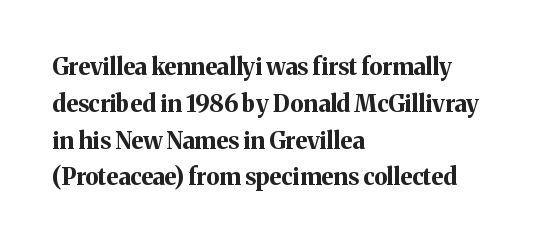
{"italic": "no", "bold": "yes", "underline": "no", "align": "left", "line_spacing": "normal", "line_spacing_ratio": 1.6, "letter_spacing": "normal", "letter_spacing_em": 0.0, "glyph_px": 23}
